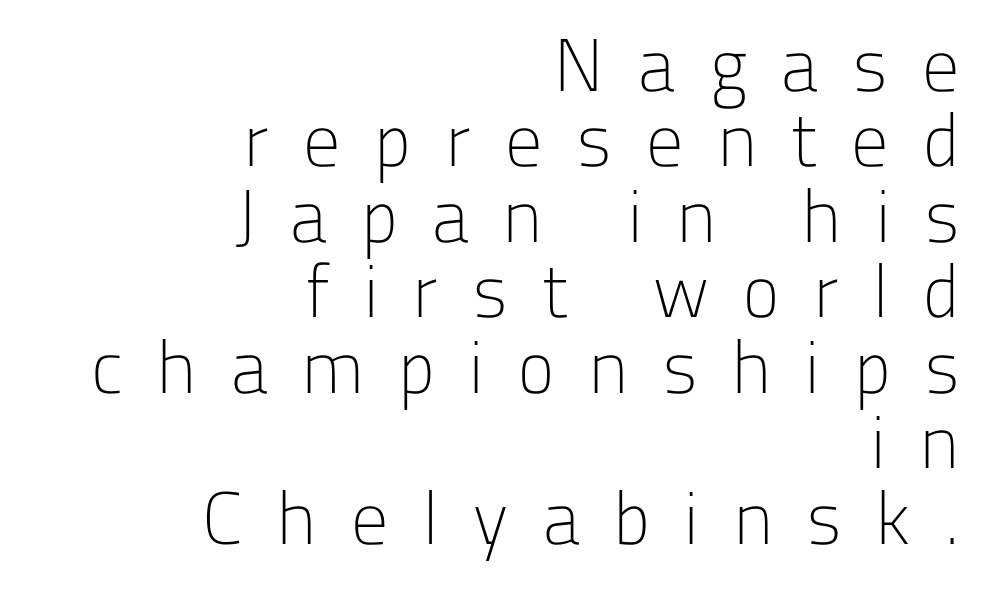
The image shows 74 px light sans-serif type, upright; set right-aligned, tight line spacing (1.02x), unusually wide letter spacing (+0.47 em), not underlined; low stroke contrast and a medium x-height.
